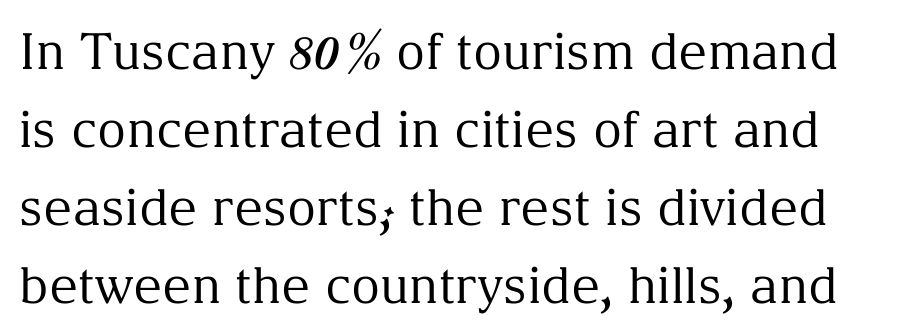
{"serif": "yes", "italic": "no", "bold": "no", "weight": "regular", "width": "normal", "stroke_contrast": "medium", "x_height": "medium", "monospaced": "no", "underline": "no", "line_spacing": "normal", "line_spacing_ratio": 1.56, "letter_spacing": "normal", "letter_spacing_em": 0.0, "glyph_px": 50}
